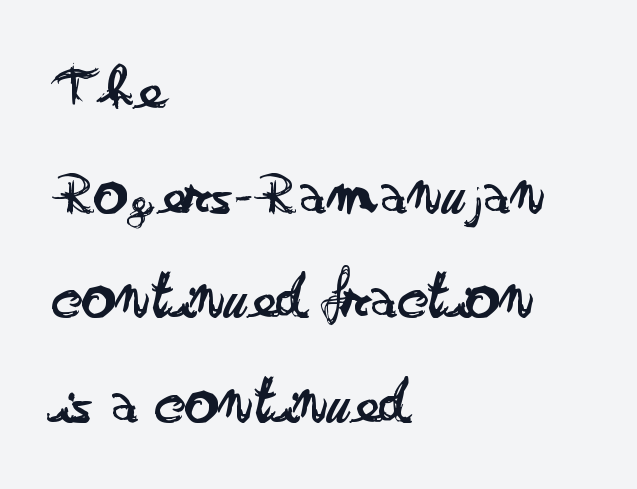
{"serif": "no", "italic": "no", "bold": "no", "weight": "regular", "width": "wide", "stroke_contrast": "low", "x_height": "small", "monospaced": "no", "underline": "no", "align": "left", "line_spacing": "normal", "line_spacing_ratio": 1.56, "letter_spacing": "normal", "letter_spacing_em": 0.0, "glyph_px": 67}
